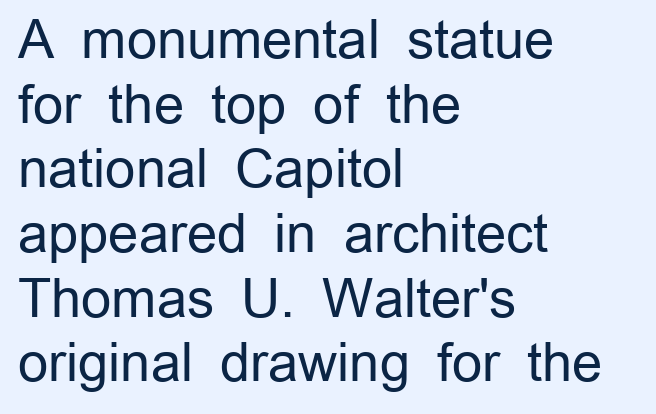
Ordinary non-slanted type is in use. The text was rendered using a sans face with plain stroke endings. The words here are not underlined. Caption: standard tracking, unaltered.
